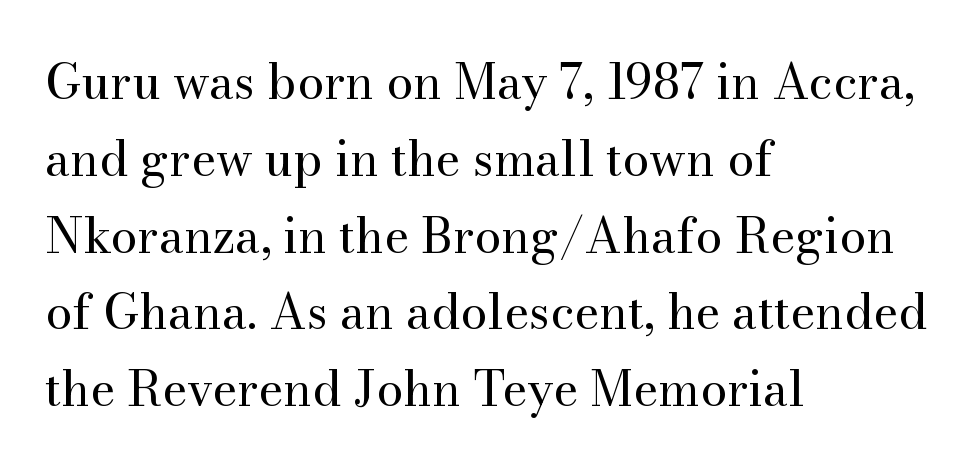
Q: Is the text bold? A: No.
Q: Is the text italic (slanted)? A: No, it is upright.
Q: Is the typeface a serif or a sans-serif typeface? A: Serif.
Q: Is the text underlined? A: No.
Q: How is the paragraph aligned? A: Left-aligned.
Q: Is the spacing between letters normal or unusually wide? A: Normal.
Q: Is the spacing between lines tight, normal or loose? A: Normal.
Q: Width (condensed, normal, or wide)? A: Normal.
Q: Stroke contrast? A: Medium.
Q: x-height? A: Small.
Q: Monospaced? A: No.
